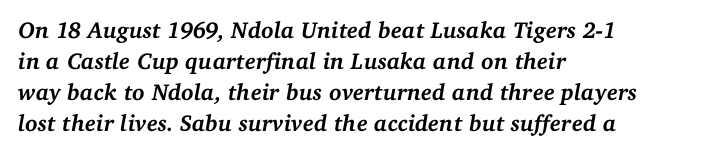
The image shows 23 px bold type, italic (leaning right); set left-aligned, normal line spacing (1.35x), normal letter spacing, not underlined.
